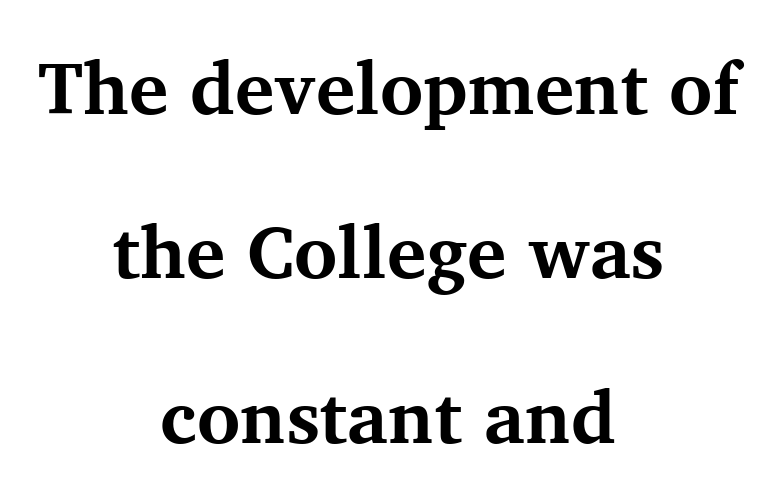
Q: Is the text bold? A: Yes.
Q: Is the text italic (slanted)? A: No, it is upright.
Q: Is the typeface a serif or a sans-serif typeface? A: Serif.
Q: Is the text underlined? A: No.
Q: How is the paragraph aligned? A: Centered.
Q: Is the spacing between letters normal or unusually wide? A: Normal.
Q: Is the spacing between lines tight, normal or loose? A: Loose.
Q: Width (condensed, normal, or wide)? A: Normal.
Q: Stroke contrast? A: Medium.
Q: x-height? A: Medium.
Q: Monospaced? A: No.
